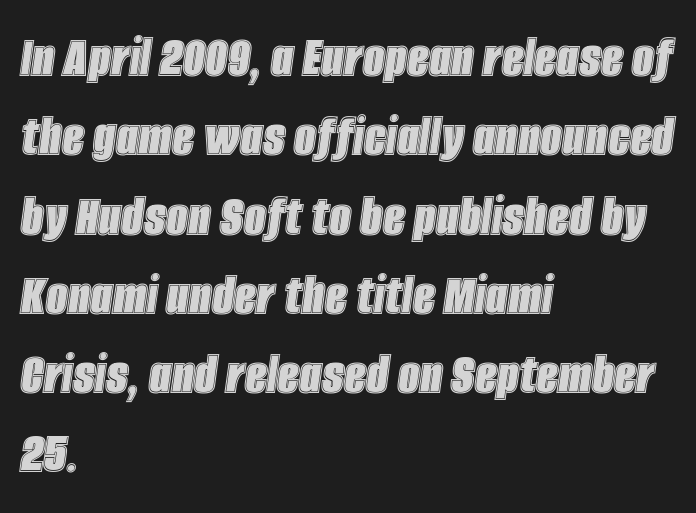
{"italic": "yes", "lean": "right", "slant_degrees": 8, "width": "condensed", "x_height": "large", "monospaced": "no", "underline": "no", "align": "left", "line_spacing": "normal", "line_spacing_ratio": 1.3, "letter_spacing": "normal", "letter_spacing_em": 0.0, "glyph_px": 61}
